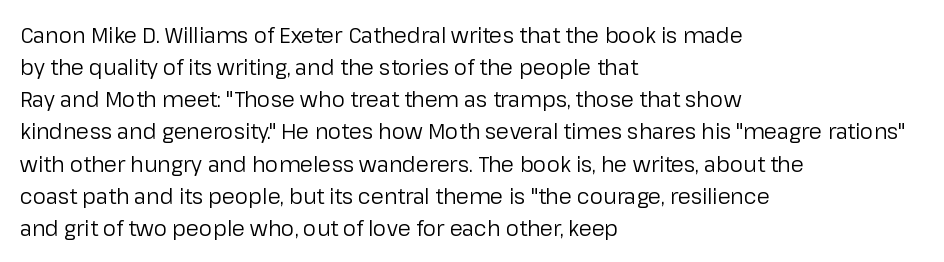
The image shows 21 px text type, upright; set left-aligned, normal line spacing (1.53x), normal letter spacing, not underlined.
